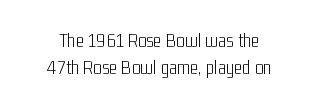
The image shows 20 px text type, upright; set normal line spacing (1.33x), normal letter spacing, not underlined.
